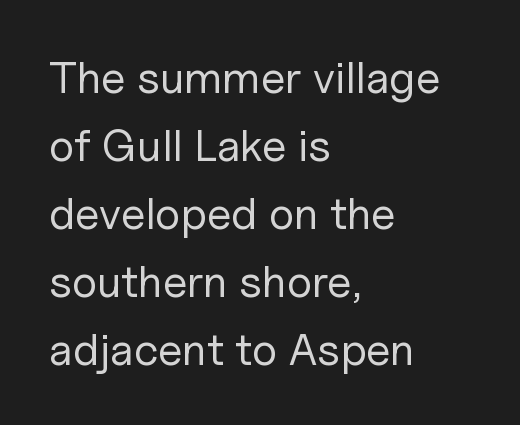
Quick note: underline off. Whoever set this chose a conventional vertical rhythm. The strokes carry an ordinary text weight at most. Visually the block forms a straight wall on the left and a jagged coastline on the right.
